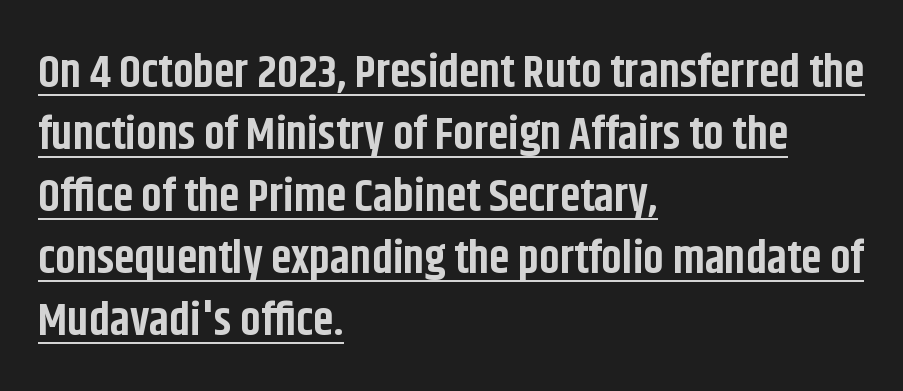
The image shows 46 px bold, condensed sans-serif type, upright; set left-aligned, normal line spacing (1.35x), normal letter spacing, underlined; low stroke contrast and a large x-height.
